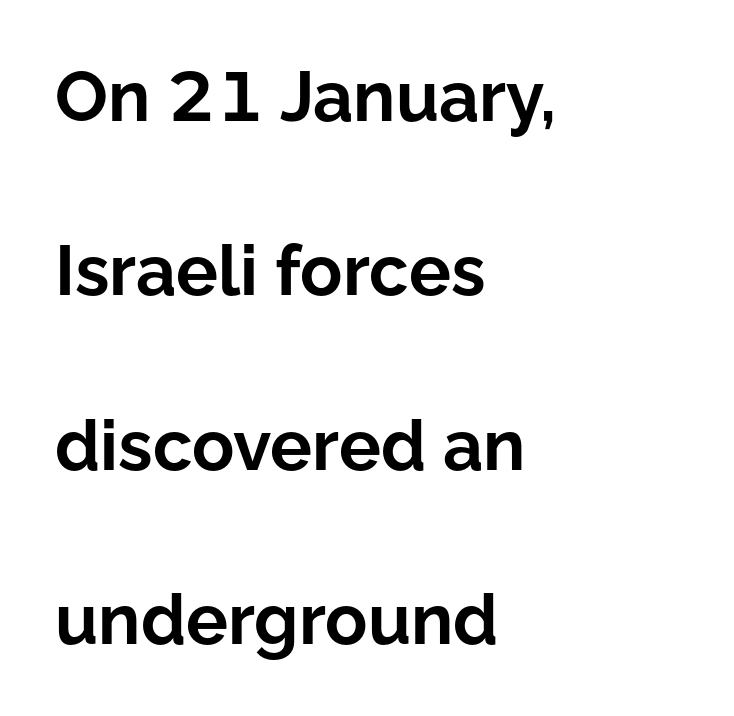
Q: Is the text bold? A: Yes.
Q: Is the text italic (slanted)? A: No, it is upright.
Q: Is the typeface a serif or a sans-serif typeface? A: Sans-serif.
Q: Is the text underlined? A: No.
Q: How is the paragraph aligned? A: Left-aligned.
Q: Is the spacing between letters normal or unusually wide? A: Normal.
Q: Is the spacing between lines tight, normal or loose? A: Loose.
Q: Width (condensed, normal, or wide)? A: Normal.
Q: Stroke contrast? A: Low.
Q: x-height? A: Medium.
Q: Monospaced? A: No.
